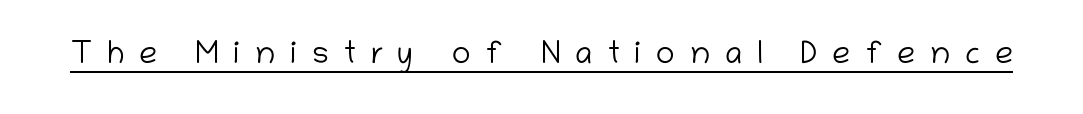
The face looks like a standard text weight, possibly lighter. Ascenders rise straight up at ninety degrees. Note the varied advance widths — an 'i' is clearly narrower than an 'm'. A typesetter would call this heavily tracked-out type. Serif or sans? Sans — the stroke terminals are bare.
